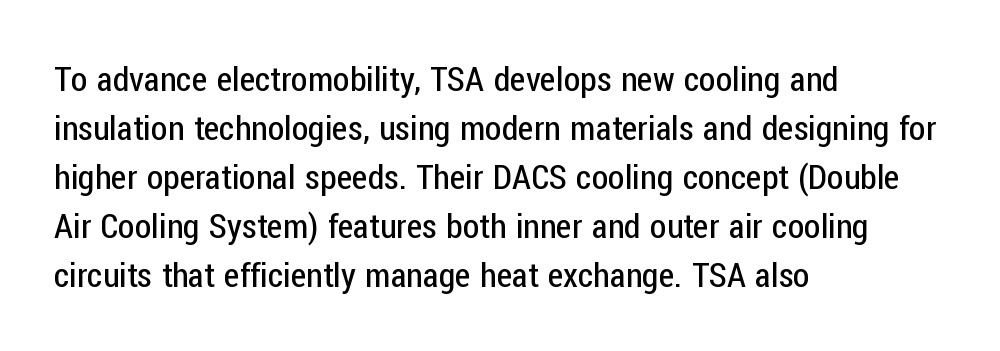
These lines are composed in type without serifs. The lines sit at an ordinary, default distance from one another. Stems and bowls with no extra thickness — not bold. Do the characters align in a grid? No, the font is proportional. Each word holds together tightly as a unit, with standard inter-letter gaps. The lettering holds an erect, upright posture throughout.
